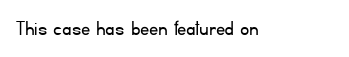
The image shows 23 px text type, upright; set normal letter spacing, not underlined.
